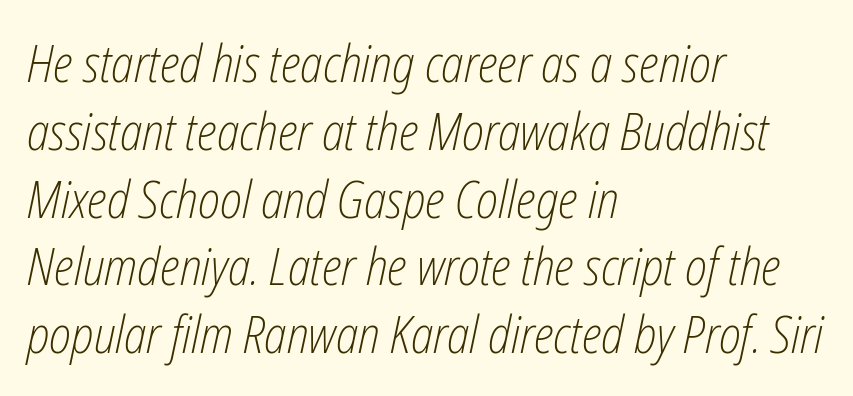
Q: Is the text bold? A: No.
Q: Is the text italic (slanted)? A: Yes, it leans right by about 12 degrees.
Q: Is the text underlined? A: No.
Q: How is the paragraph aligned? A: Left-aligned.
Q: Is the spacing between letters normal or unusually wide? A: Normal.
Q: Is the spacing between lines tight, normal or loose? A: Normal.
Q: Width (condensed, normal, or wide)? A: Condensed.
Q: Stroke contrast? A: Low.
Q: x-height? A: Medium.
Q: Monospaced? A: No.
